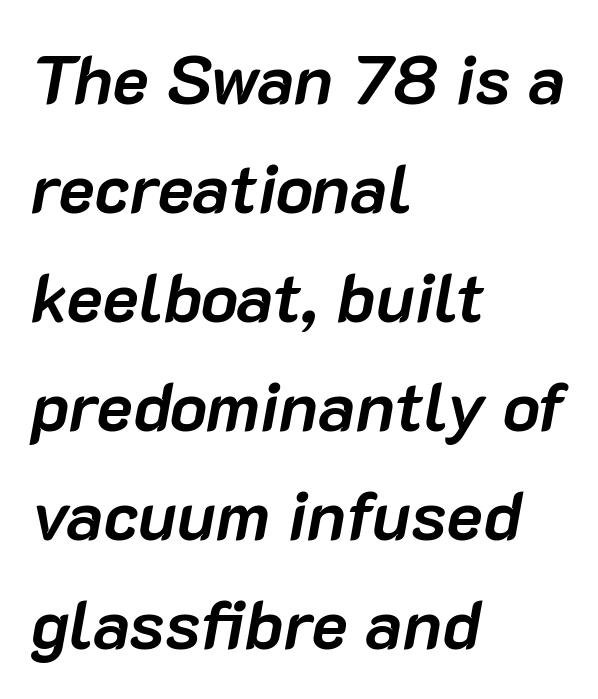
The image shows 69 px semibold type, italic (leaning right); set left-aligned, normal line spacing (1.58x), normal letter spacing, not underlined; low stroke contrast and a medium x-height.
